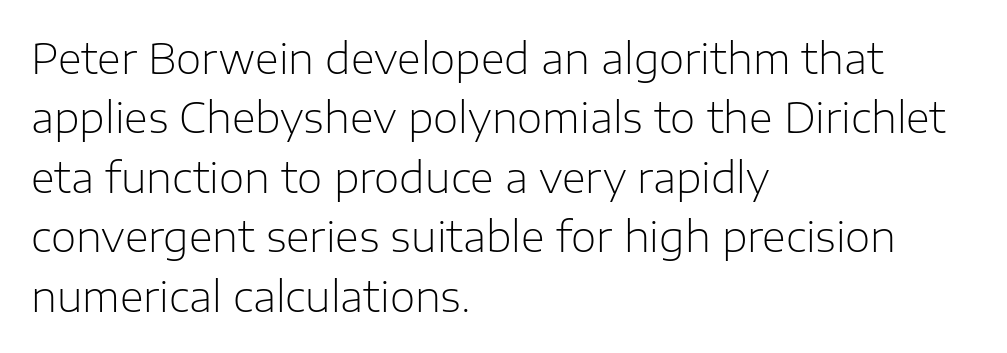
{"serif": "no", "italic": "no", "bold": "no", "weight": "light", "width": "normal", "stroke_contrast": "low", "x_height": "medium", "monospaced": "no", "underline": "no", "align": "left", "line_spacing": "normal", "line_spacing_ratio": 1.45, "letter_spacing": "normal", "letter_spacing_em": 0.0, "glyph_px": 41}
